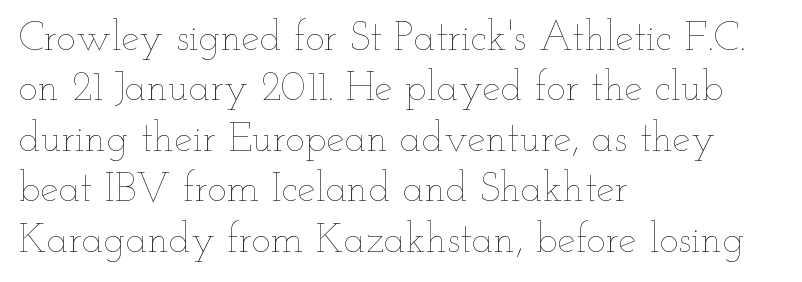
The image shows 41 px thin, wide type, upright; set left-aligned, line spacing 1.23x, normal letter spacing, not underlined; low stroke contrast and a small x-height.
